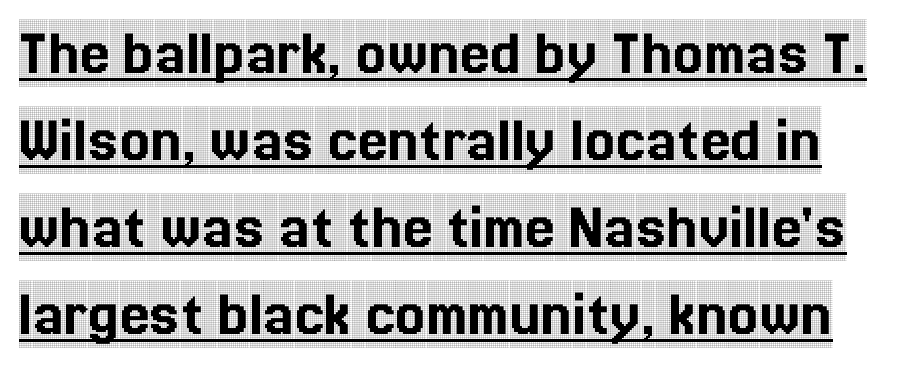
Yep, those are serifs on the letters. The specimen reads as upright at a glance. Here the glyphs are tracked normally, forming tight word shapes. The face used here is proportionally spaced, like ordinary book or web type. The vertical gap from one line to the next is medium.
